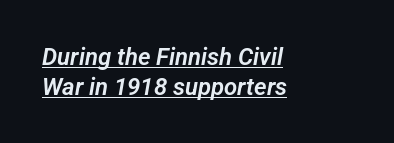
Q: Is the text underlined? A: Yes.
Q: How is the paragraph aligned? A: Left-aligned.
Q: Is the spacing between letters normal or unusually wide? A: Normal.
Q: Is the spacing between lines tight, normal or loose? A: Normal.
